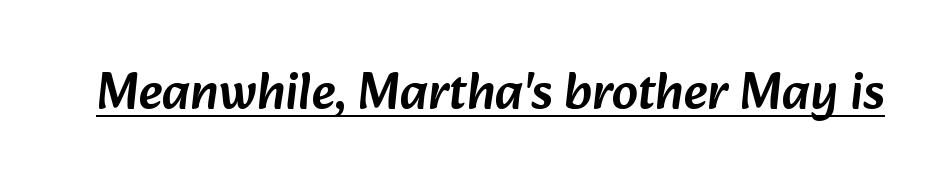
Q: Is the typeface a serif or a sans-serif typeface? A: Sans-serif.
Q: Is the text underlined? A: Yes.
Q: Is the spacing between letters normal or unusually wide? A: Normal.
Q: Width (condensed, normal, or wide)? A: Normal.
Q: Stroke contrast? A: Low.
Q: x-height? A: Medium.
Q: Monospaced? A: No.
